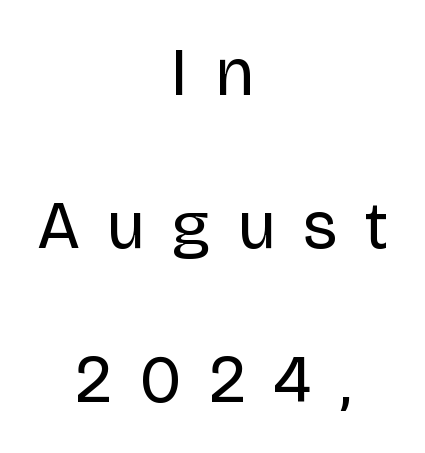
Q: Is the text bold? A: No.
Q: Is the text italic (slanted)? A: No, it is upright.
Q: Is the typeface a serif or a sans-serif typeface? A: Sans-serif.
Q: Is the text underlined? A: No.
Q: How is the paragraph aligned? A: Centered.
Q: Is the spacing between letters normal or unusually wide? A: Unusually wide.
Q: Is the spacing between lines tight, normal or loose? A: Loose.
Q: Width (condensed, normal, or wide)? A: Normal.
Q: Stroke contrast? A: Low.
Q: x-height? A: Large.
Q: Monospaced? A: No.
